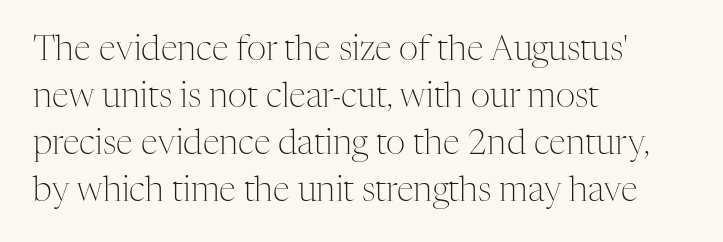
{"serif": "yes", "italic": "no", "bold": "no", "weight": "light", "width": "normal", "stroke_contrast": "medium", "x_height": "medium", "monospaced": "no", "underline": "no", "align": "left", "line_spacing": "normal", "line_spacing_ratio": 1.38, "letter_spacing": "normal", "letter_spacing_em": 0.0, "glyph_px": 34}
